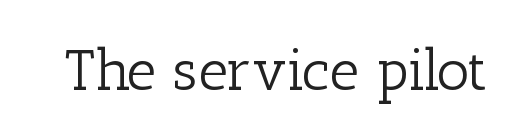
The image shows 58 px light serif type, upright; set normal letter spacing, not underlined; low stroke contrast and a medium x-height.
